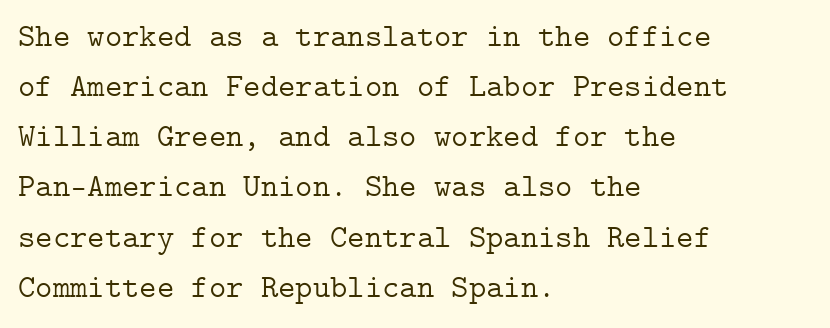
Rule under the text: the space is simply empty. These lines are composed in type with serifs. No letter is thick-stroked: the sample isn't bold. The line-height multiplier appears to be the usual default. Inter-character spacing is left at the font's built-in metrics.
